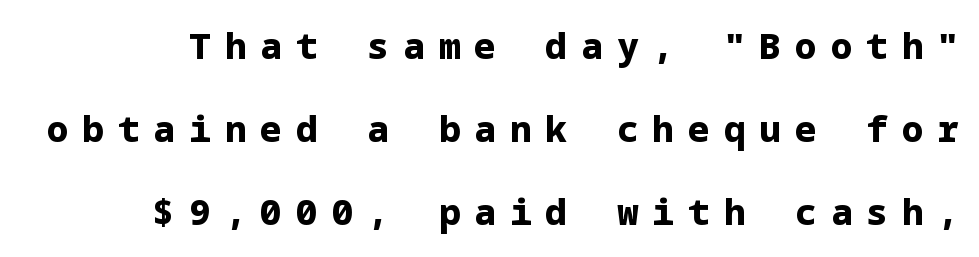
The image shows 36 px bold sans-serif type, upright; set loose line spacing (2.31x), unusually wide letter spacing (+0.39 em), not underlined; low stroke contrast and a medium x-height.
